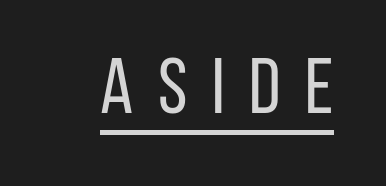
Each letter keeps its own natural width here, so spacing adapts to shape. Words appear elongated and porous because spacing is wide. No heavy texture on the line: the type isn't bold. A rule runs beneath these lines of type. The type family on display is of the sans-serif kind.
